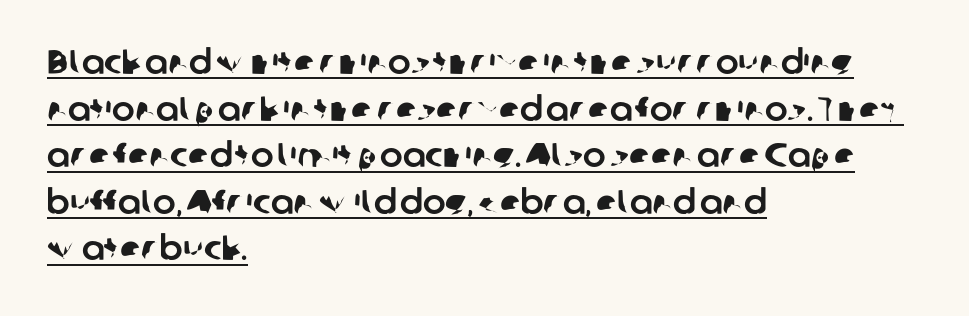
{"serif": "no", "width": "normal", "stroke_contrast": "low", "x_height": "medium", "monospaced": "no", "underline": "yes", "align": "left", "line_spacing": "normal", "line_spacing_ratio": 1.37, "letter_spacing": "normal", "letter_spacing_em": 0.0, "glyph_px": 34}
